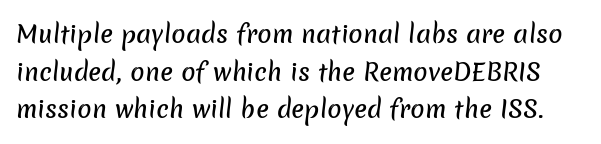
The image shows 24 px text type; set normal line spacing (1.57x), normal letter spacing, not underlined.
